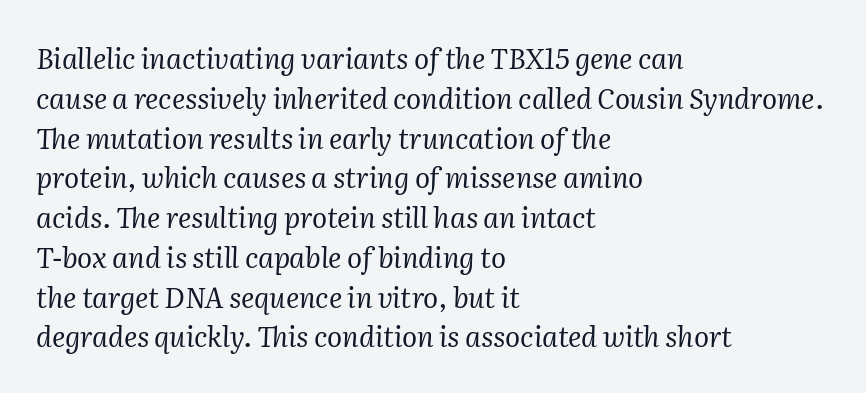
Teacher's note: observe the even left margin — that is flush-left alignment. The rendering keeps characters at their native spacing. A light-to-regular cut is what we see here. Looking at the ascenders, they clearly lean. Observe the serifs anchoring each vertical stroke in this sample. Proportional: the letters do not fall into vertical columns.
